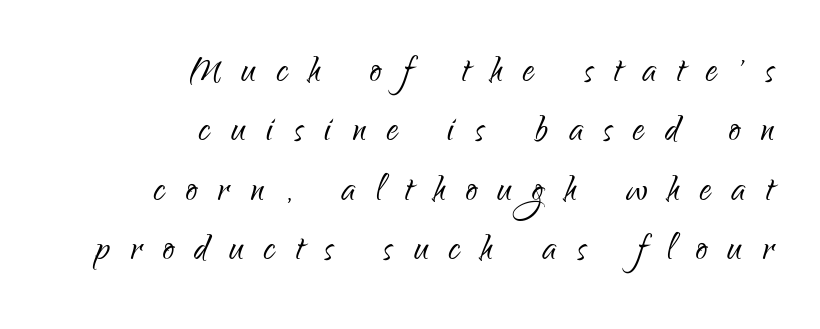
Short note: letters widely spaced. To sum up the face: it is a sans, with no serifs. Leftover space on each line is placed entirely before the opening word. Vertically, the passage feels balanced, rows spaced as you'd expect.
